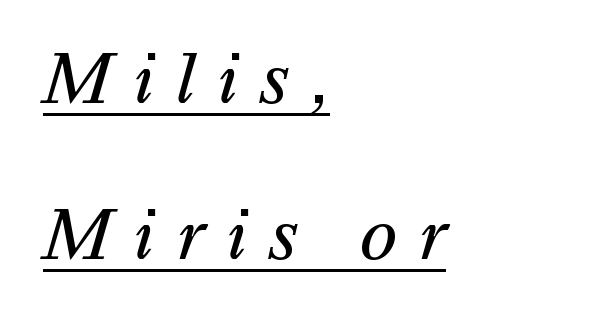
Loosely led — the rows are spread out. The type family on display is of the sans-serif kind. You could not count columns in this text — the font is proportionally spaced. A typographer would call this underscored text. In terms of letterspacing, this is a distinctly airy, spread setting.
